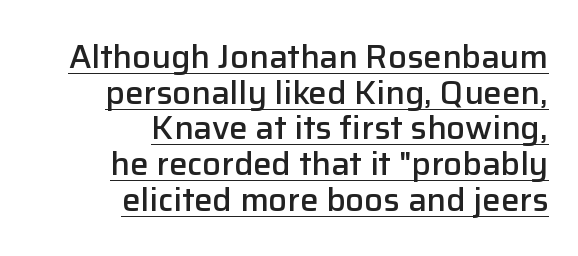
Q: Is the text bold? A: Semi-bold.
Q: Is the text italic (slanted)? A: No, it is upright.
Q: Is the typeface a serif or a sans-serif typeface? A: Sans-serif.
Q: Is the text underlined? A: Yes.
Q: How is the paragraph aligned? A: Right-aligned.
Q: Is the spacing between letters normal or unusually wide? A: Normal.
Q: Is the spacing between lines tight, normal or loose? A: Tight.
Q: Width (condensed, normal, or wide)? A: Normal.
Q: Stroke contrast? A: Low.
Q: x-height? A: Medium.
Q: Monospaced? A: No.
